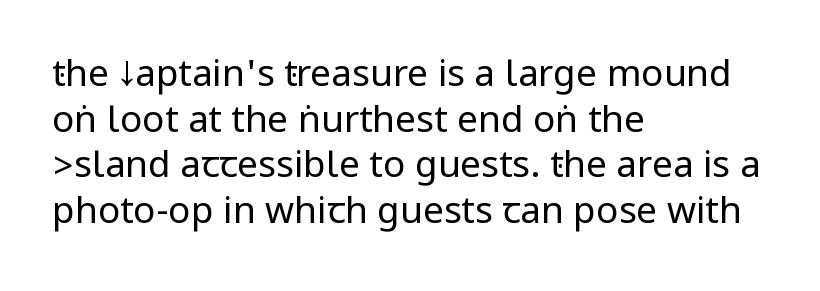
The image shows 37 px regular-weight, condensed sans-serif type, upright; set left-aligned, line spacing 1.23x, normal letter spacing, not underlined; low stroke contrast.
